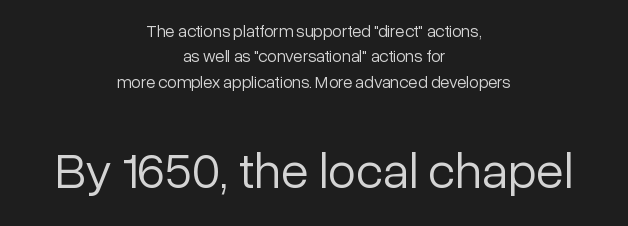
The specimen reads as upright at a glance. In this sample the second text group is rendered at the bigger scale. Vertical stems look standard width or narrower in stroke. Varying glyph widths throughout — classic text-font behaviour.
